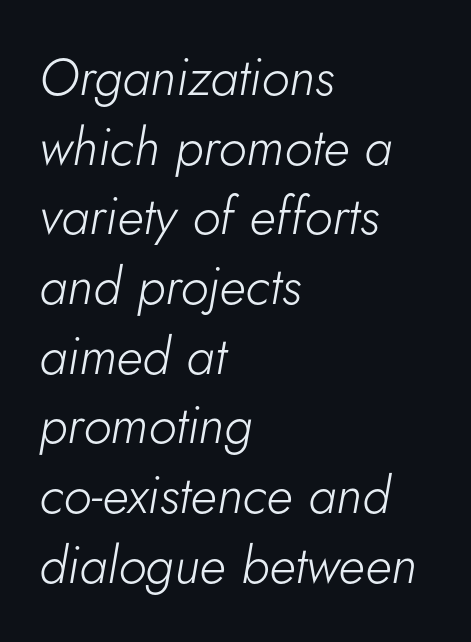
Q: Is the text bold? A: No.
Q: Is the text italic (slanted)? A: Yes, it leans right by about 5 degrees.
Q: Is the text underlined? A: No.
Q: How is the paragraph aligned? A: Left-aligned.
Q: Is the spacing between letters normal or unusually wide? A: Normal.
Q: Is the spacing between lines tight, normal or loose? A: Normal.
Q: Width (condensed, normal, or wide)? A: Normal.
Q: Stroke contrast? A: Low.
Q: x-height? A: Small.
Q: Monospaced? A: No.
